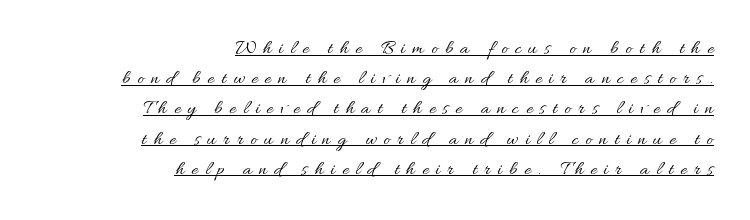
Stroke thickness stays within the range of a standard reading face or lighter. Glyph-to-glyph distance is far greater than everyday printed text. What's the leading like? Ordinary, nothing unusual.
